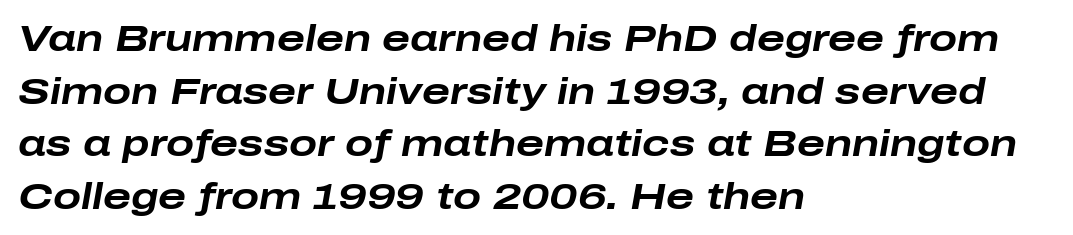
The image shows 37 px bold, wide type, italic (leaning right); set left-aligned, normal line spacing (1.42x), normal letter spacing, not underlined; low stroke contrast and a medium x-height.
